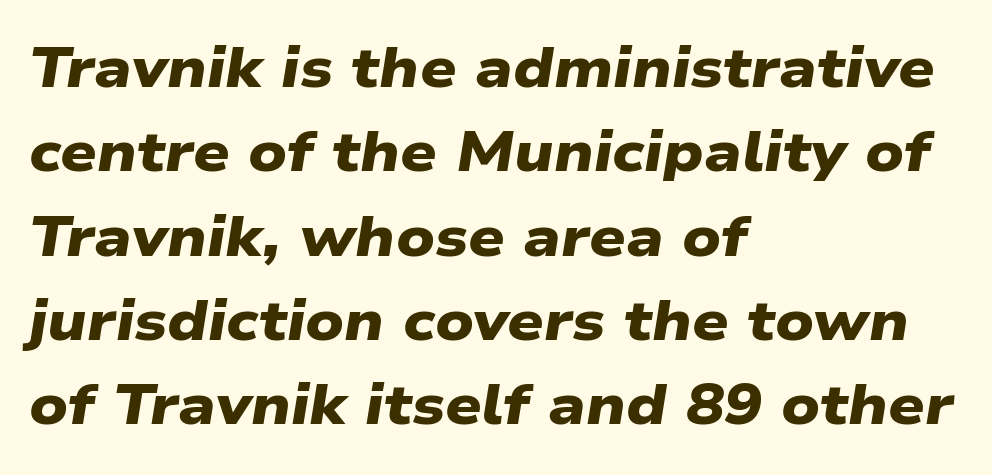
{"serif": "no", "bold": "yes", "weight": "heavy", "width": "wide", "stroke_contrast": "low", "x_height": "medium", "monospaced": "no", "underline": "no", "align": "left", "line_spacing": "normal", "line_spacing_ratio": 1.48, "letter_spacing": "normal", "letter_spacing_em": 0.0, "glyph_px": 57}
